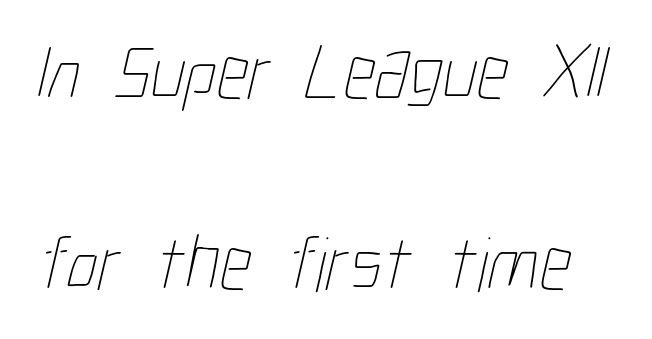
Q: Is the text bold? A: No.
Q: Is the text underlined? A: No.
Q: Is the spacing between letters normal or unusually wide? A: Normal.
Q: Is the spacing between lines tight, normal or loose? A: Loose.
Q: Width (condensed, normal, or wide)? A: Condensed.
Q: Stroke contrast? A: Low.
Q: x-height? A: Medium.
Q: Monospaced? A: No.
